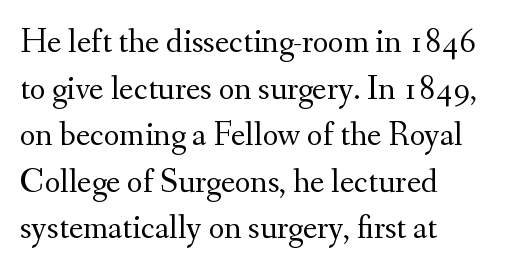
Q: Is the text bold? A: No.
Q: Is the text italic (slanted)? A: No, it is upright.
Q: Is the typeface a serif or a sans-serif typeface? A: Serif.
Q: Is the text underlined? A: No.
Q: How is the paragraph aligned? A: Left-aligned.
Q: Is the spacing between letters normal or unusually wide? A: Normal.
Q: Is the spacing between lines tight, normal or loose? A: Normal.
Q: Width (condensed, normal, or wide)? A: Normal.
Q: Stroke contrast? A: Medium.
Q: x-height? A: Small.
Q: Monospaced? A: No.
